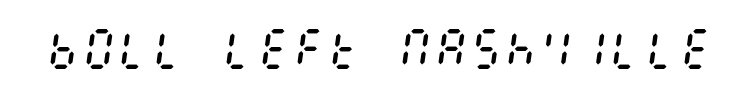
The image shows 44 px regular-weight, condensed type, italic (leaning right); set normal letter spacing, not underlined; medium stroke contrast and a large x-height.
